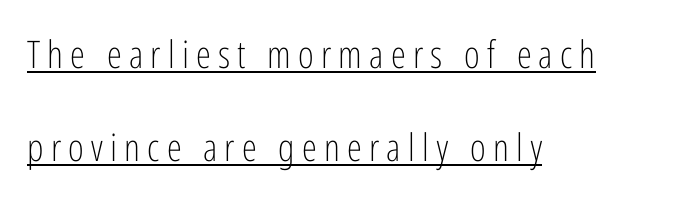
{"serif": "no", "italic": "no", "bold": "no", "weight": "light", "width": "condensed", "stroke_contrast": "low", "x_height": "medium", "monospaced": "no", "underline": "yes", "align": "left", "line_spacing": "loose", "line_spacing_ratio": 2.44, "glyph_px": 38}
